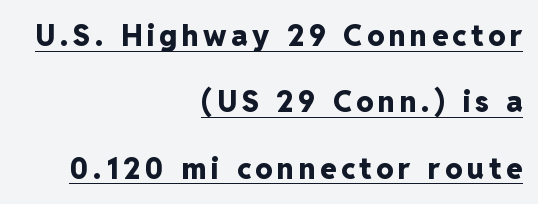
Q: Is the text bold? A: Yes.
Q: Is the text italic (slanted)? A: No, it is upright.
Q: Is the typeface a serif or a sans-serif typeface? A: Sans-serif.
Q: Is the text underlined? A: Yes.
Q: How is the paragraph aligned? A: Right-aligned.
Q: Is the spacing between lines tight, normal or loose? A: Loose.
Q: Width (condensed, normal, or wide)? A: Normal.
Q: Stroke contrast? A: Low.
Q: x-height? A: Medium.
Q: Monospaced? A: No.
